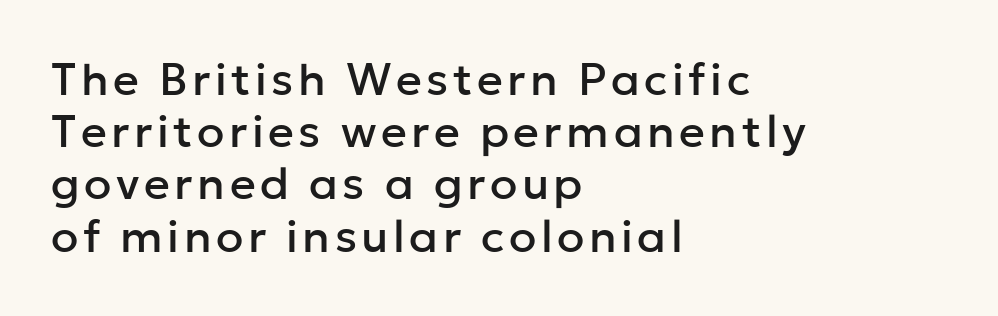
{"serif": "no", "italic": "no", "width": "normal", "stroke_contrast": "low", "x_height": "medium", "monospaced": "no", "underline": "no", "align": "left", "line_spacing_ratio": 1.16, "glyph_px": 45}
